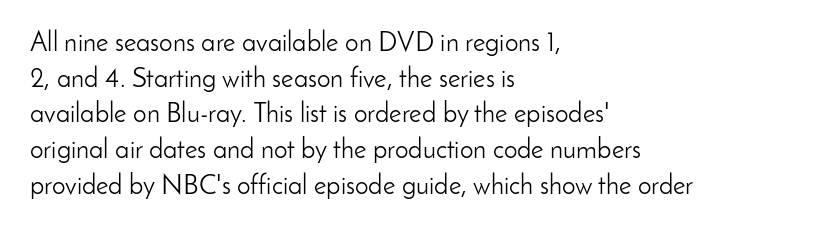
The image shows 27 px text type, upright; set left-aligned, normal line spacing (1.32x), normal letter spacing, not underlined.
